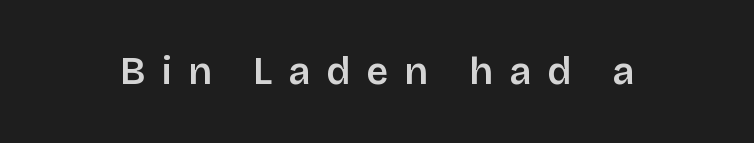
{"serif": "no", "italic": "no", "width": "normal", "stroke_contrast": "low", "x_height": "large", "monospaced": "no", "underline": "no", "letter_spacing": "wide", "letter_spacing_em": 0.43, "glyph_px": 38}
